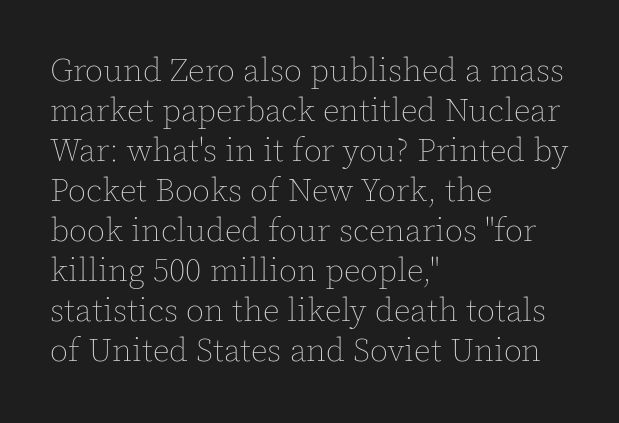
The text block is weighted toward the left margin, trailing off unevenly rightward. Is the type heavy? It reads as light-to-regular instead. No word sits above an underline. The typography opts for an upright posture over an oblique one. The type is set solid horizontally, with unmodified tracking. Think of a printed novel: that variable character pitch is what you see here.
